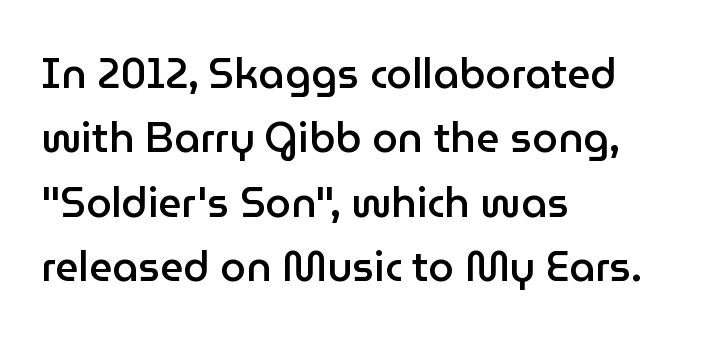
Q: Is the text bold? A: Semi-bold.
Q: Is the text italic (slanted)? A: No, it is upright.
Q: Is the typeface a serif or a sans-serif typeface? A: Sans-serif.
Q: Is the text underlined? A: No.
Q: How is the paragraph aligned? A: Left-aligned.
Q: Is the spacing between letters normal or unusually wide? A: Normal.
Q: Is the spacing between lines tight, normal or loose? A: Normal.
Q: Width (condensed, normal, or wide)? A: Normal.
Q: Stroke contrast? A: Low.
Q: x-height? A: Medium.
Q: Monospaced? A: No.
